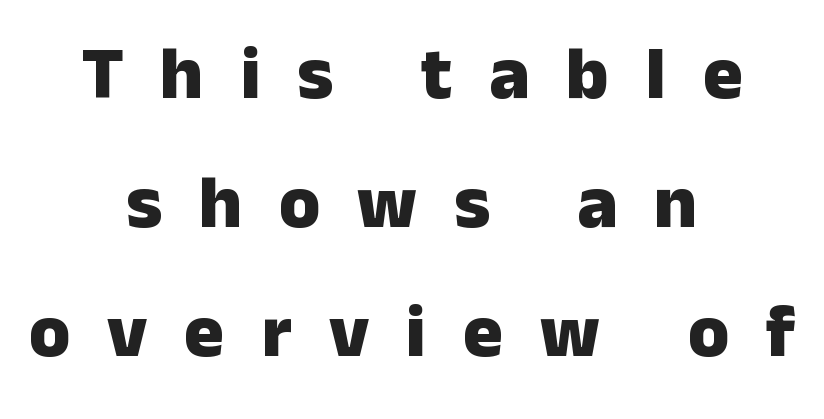
Does the weight exceed regular? Yes, all the way to bold. You could only call the tracking loose — the letters float apart. The typeface chosen for these lines omits serifs. These lines stack symmetrically, like a column narrowing and widening about its center. Each letter keeps its own natural width here, so spacing adapts to shape.
